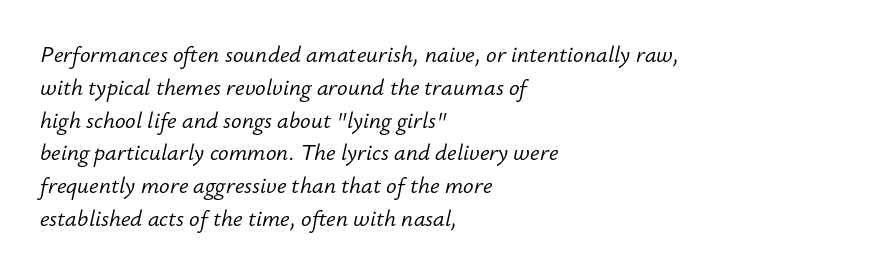
Nothing unusual about the tracking: characters are spaced as the font intends. This reads as an unemphasized weight, regular at the heaviest. The paragraph shown leans on its left margin. Does the lettering tilt? It does — this is italic. Reading down the column, the eye jumps a familiar distance to each next line.
